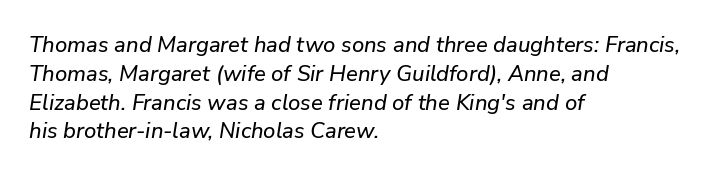
The image shows 22 px text type, italic (leaning right); set left-aligned, normal line spacing (1.31x), normal letter spacing, not underlined.
